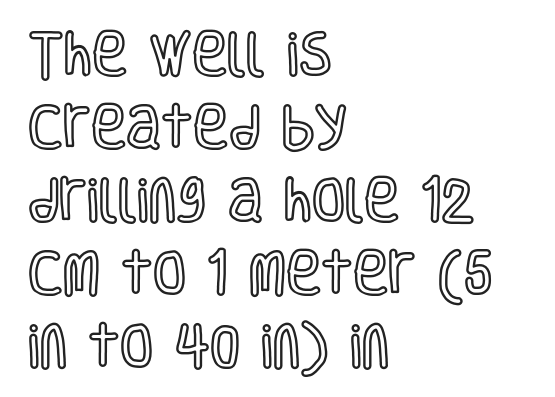
{"italic": "no", "width": "condensed", "x_height": "large", "monospaced": "no", "underline": "no", "align": "left", "line_spacing": "normal", "line_spacing_ratio": 1.52, "letter_spacing": "normal", "letter_spacing_em": 0.0, "glyph_px": 48}
